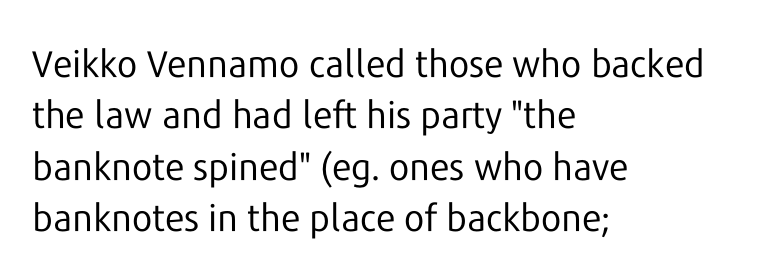
The typeface has the unassuming heft of standard copy or less. The lettering holds an erect, upright posture throughout. A normal amount of white space separates one row of letters from the next. Do the characters align in a grid? No, the font is proportional. Type style note: lacks serifs. The space directly below the letters is spotless.
